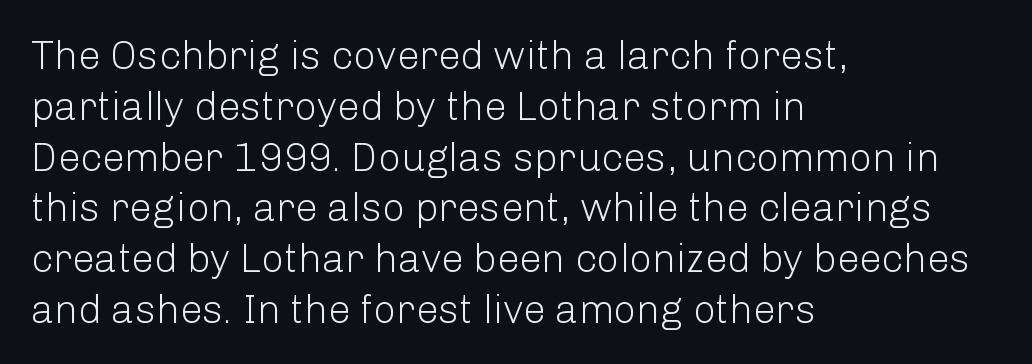
Q: Is the text bold? A: No.
Q: Is the text italic (slanted)? A: No, it is upright.
Q: Is the typeface a serif or a sans-serif typeface? A: Sans-serif.
Q: Is the text underlined? A: No.
Q: How is the paragraph aligned? A: Left-aligned.
Q: Is the spacing between letters normal or unusually wide? A: Normal.
Q: Is the spacing between lines tight, normal or loose? A: Normal.
Q: Width (condensed, normal, or wide)? A: Normal.
Q: Stroke contrast? A: Low.
Q: x-height? A: Medium.
Q: Monospaced? A: No.
